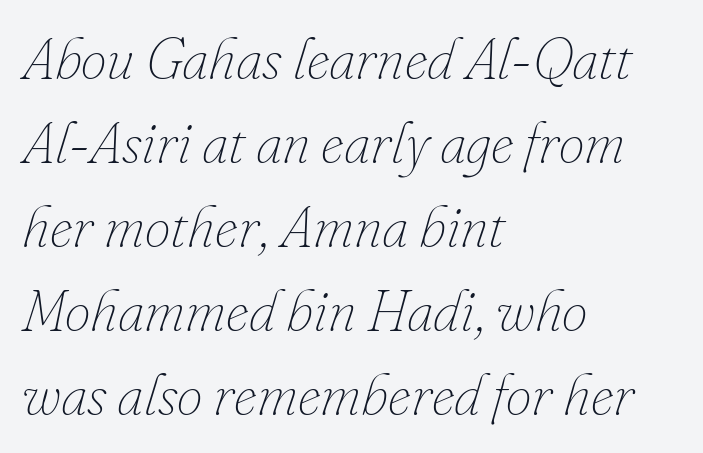
{"italic": "yes", "lean": "right", "slant_degrees": 16, "bold": "no", "weight": "thin", "width": "normal", "stroke_contrast": "low", "x_height": "small", "monospaced": "no", "underline": "no", "align": "left", "line_spacing": "normal", "line_spacing_ratio": 1.45, "letter_spacing": "normal", "letter_spacing_em": 0.0, "glyph_px": 58}
